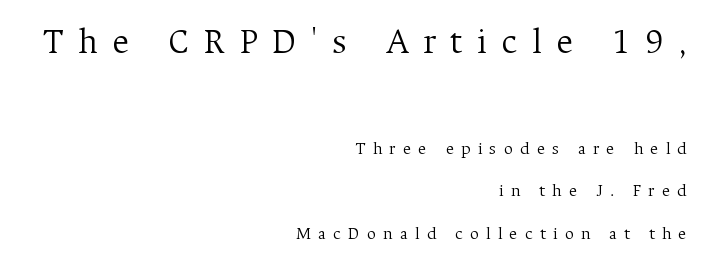
Q: Is the text bold? A: No.
Q: Is the text italic (slanted)? A: No, it is upright.
Q: Is the typeface a serif or a sans-serif typeface? A: Serif.
Q: Is the text underlined? A: No.
Q: How is the paragraph aligned? A: Right-aligned.
Q: Is the spacing between letters normal or unusually wide? A: Unusually wide.
Q: Is the spacing between lines tight, normal or loose? A: Loose.
Q: Which block of text is set in a larger size, the first (top) or the second (bottom)? A: The first (top) one.
Q: Width (condensed, normal, or wide)? A: Normal.
Q: Stroke contrast? A: Medium.
Q: x-height? A: Medium.
Q: Monospaced? A: No.
